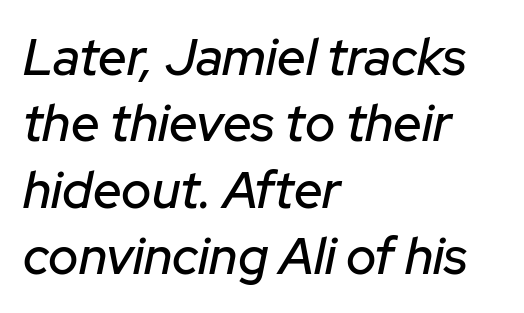
{"italic": "yes", "lean": "right", "slant_degrees": 12, "width": "normal", "stroke_contrast": "low", "x_height": "medium", "monospaced": "no", "underline": "no", "align": "left", "line_spacing": "normal", "line_spacing_ratio": 1.3, "letter_spacing": "normal", "letter_spacing_em": 0.0, "glyph_px": 51}
